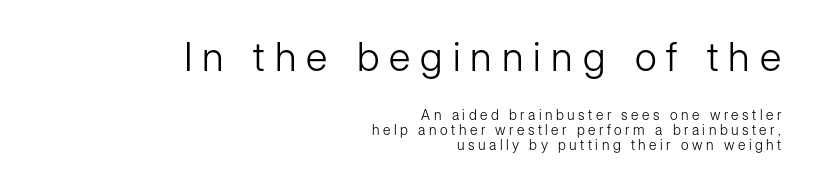
Q: Is the text bold? A: No.
Q: Is the text italic (slanted)? A: No, it is upright.
Q: Is the typeface a serif or a sans-serif typeface? A: Sans-serif.
Q: Is the text underlined? A: No.
Q: How is the paragraph aligned? A: Right-aligned.
Q: Is the spacing between letters normal or unusually wide? A: Unusually wide.
Q: Is the spacing between lines tight, normal or loose? A: Tight.
Q: Which block of text is set in a larger size, the first (top) or the second (bottom)? A: The first (top) one.
Q: Width (condensed, normal, or wide)? A: Normal.
Q: Stroke contrast? A: Low.
Q: x-height? A: Medium.
Q: Monospaced? A: No.
